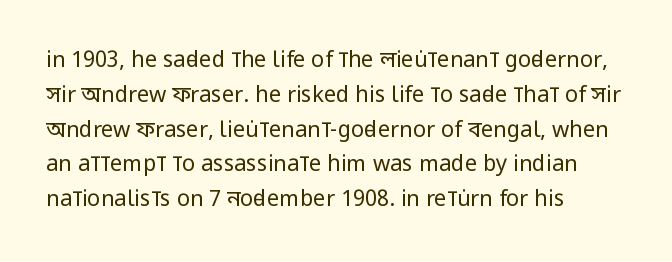
{"italic": "no", "bold": "no", "underline": "no", "align": "left", "line_spacing": "normal", "line_spacing_ratio": 1.58, "letter_spacing": "normal", "letter_spacing_em": 0.0, "glyph_px": 22}
